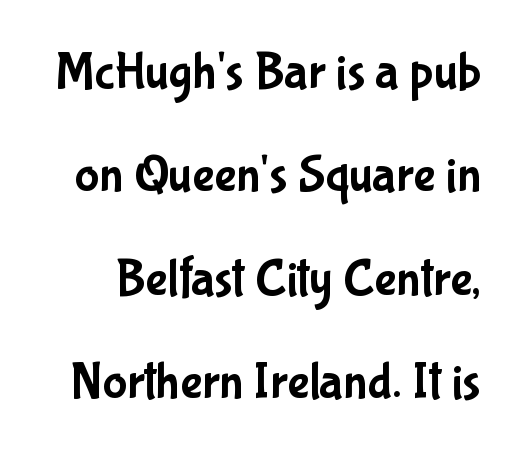
Lines of text with bare space underneath. Inter-character spacing is left at the font's built-in metrics. The passage shown is typed in a proportional face where columns would drift. The type family on display is of the sans-serif kind. You can tell it's not italic because the verticals are truly vertical. The line-height multiplier appears high, well above default.
